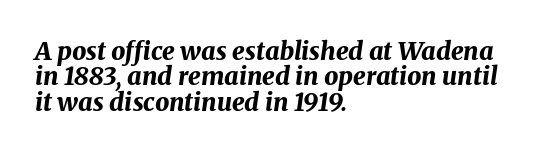
Bare-footed words on every line. These lines carry a lot of weight — the face is fully bold. Letter spacing: default. This sample uses an oblique cut, with every glyph tilted off the vertical. Notice how the passage keeps a crisp vertical edge on the left only.
